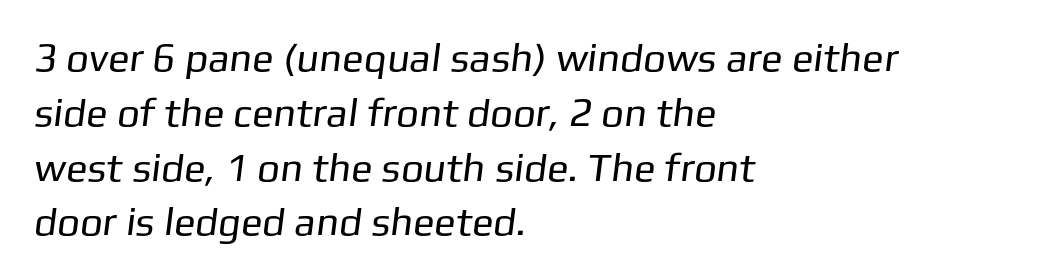
{"serif": "no", "bold": "no", "weight": "regular", "width": "normal", "stroke_contrast": "low", "x_height": "medium", "monospaced": "no", "underline": "no", "align": "left", "line_spacing": "normal", "line_spacing_ratio": 1.37, "letter_spacing": "normal", "letter_spacing_em": 0.0, "glyph_px": 40}
